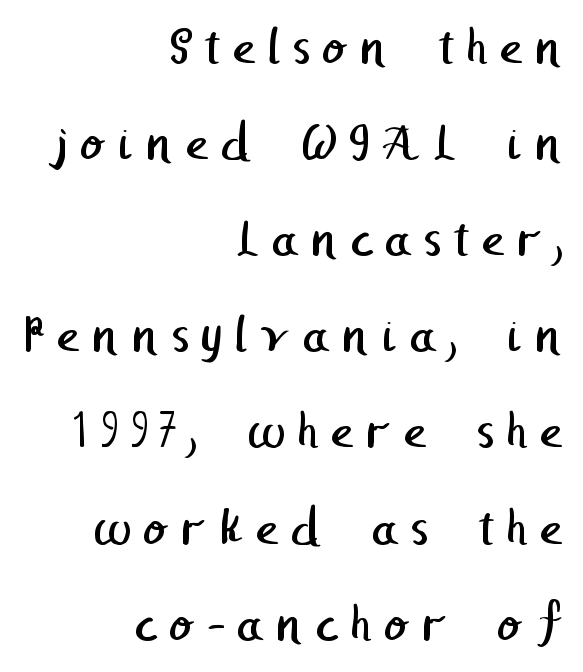
Is this a sans? Yes — the strokes have no serifs. If you drew a ruler down the right edge, every line would touch it. This rendering widens character spacing well past its baseline value. Each row of text sits above clean, open space.
